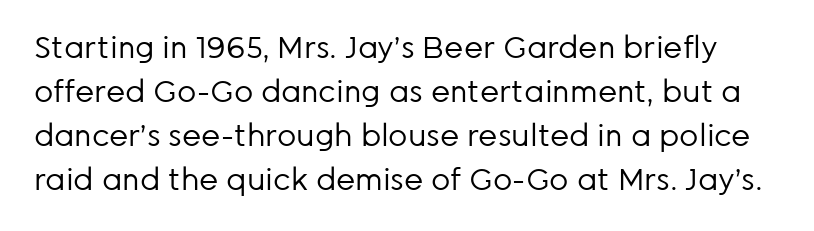
{"serif": "no", "italic": "no", "bold": "no", "weight": "regular", "width": "normal", "stroke_contrast": "low", "x_height": "medium", "monospaced": "no", "underline": "no", "line_spacing": "normal", "line_spacing_ratio": 1.47, "letter_spacing": "normal", "letter_spacing_em": 0.0, "glyph_px": 30}
